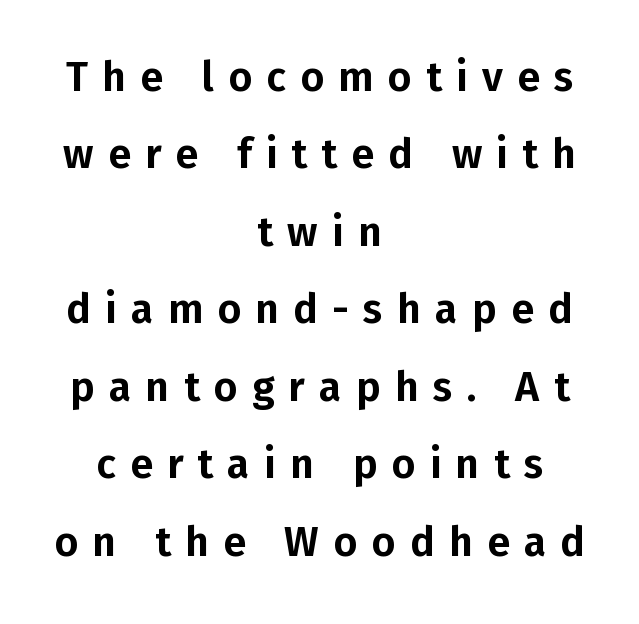
The image shows 41 px sans-serif type, upright; set centered, line spacing 1.89x, unusually wide letter spacing (+0.35 em), not underlined; low stroke contrast and a medium x-height.
